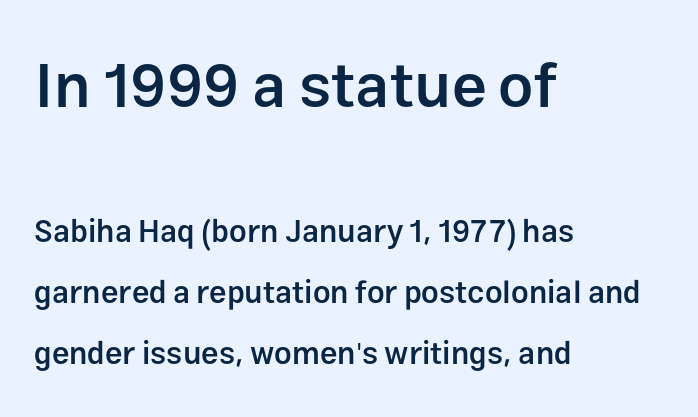
Q: Is the text bold? A: Semi-bold.
Q: Is the text italic (slanted)? A: No, it is upright.
Q: Is the typeface a serif or a sans-serif typeface? A: Sans-serif.
Q: Is the text underlined? A: No.
Q: How is the paragraph aligned? A: Left-aligned.
Q: Is the spacing between letters normal or unusually wide? A: Normal.
Q: Is the spacing between lines tight, normal or loose? A: Loose.
Q: Which block of text is set in a larger size, the first (top) or the second (bottom)? A: The first (top) one.
Q: Width (condensed, normal, or wide)? A: Normal.
Q: Stroke contrast? A: Low.
Q: x-height? A: Medium.
Q: Monospaced? A: No.
